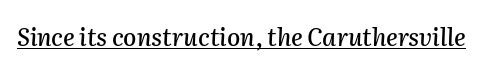
The face used here has a pronounced slope to its letters. A typesetter would call this zero additional tracking. Compared with undecorated copy, this sample adds a rule below the words.
